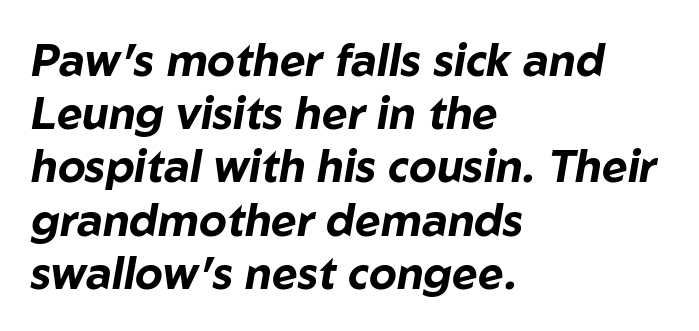
Q: Is the text bold? A: Yes.
Q: Is the text italic (slanted)? A: Yes, it leans right by about 10 degrees.
Q: Is the text underlined? A: No.
Q: How is the paragraph aligned? A: Left-aligned.
Q: Is the spacing between letters normal or unusually wide? A: Normal.
Q: Width (condensed, normal, or wide)? A: Normal.
Q: Stroke contrast? A: Low.
Q: x-height? A: Medium.
Q: Monospaced? A: No.
